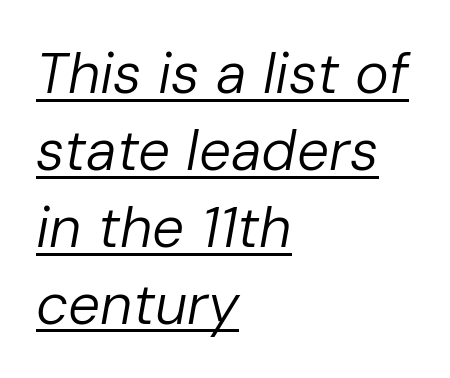
The image shows 57 px regular-weight type, italic (leaning right); set left-aligned, normal line spacing (1.35x), normal letter spacing, underlined; low stroke contrast and a medium x-height.
